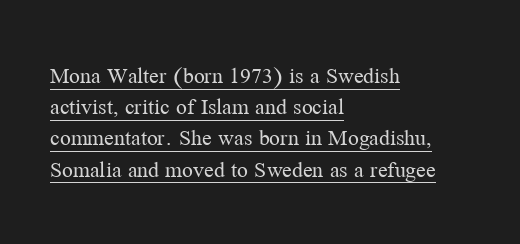
Layout note: lines flush left. Underline: present. Is there any slant? The stems are plumb. Stroke mass is kept to a normal reading level or below. Is the letter spacing exaggerated? No — it looks like the ordinary default. How would I describe the line gaps? Plain and ordinary.
